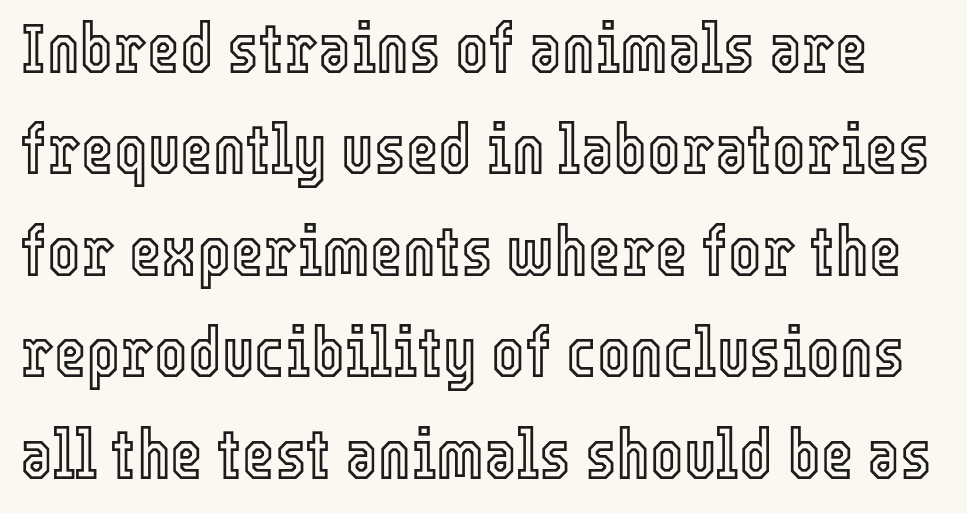
Q: Is the text italic (slanted)? A: No, it is upright.
Q: Is the text underlined? A: No.
Q: Is the spacing between letters normal or unusually wide? A: Normal.
Q: Is the spacing between lines tight, normal or loose? A: Normal.
Q: Width (condensed, normal, or wide)? A: Condensed.
Q: x-height? A: Medium.
Q: Monospaced? A: No.
